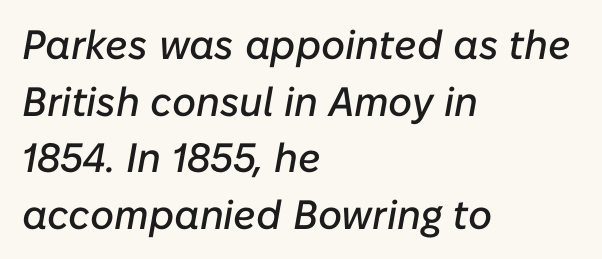
Honestly, there is no underline to notice here at all. Each word holds together tightly as a unit, with standard inter-letter gaps. These lines are rendered in a variable-pitch font. Compared with a centered layout, this one pins lines to the left instead.
